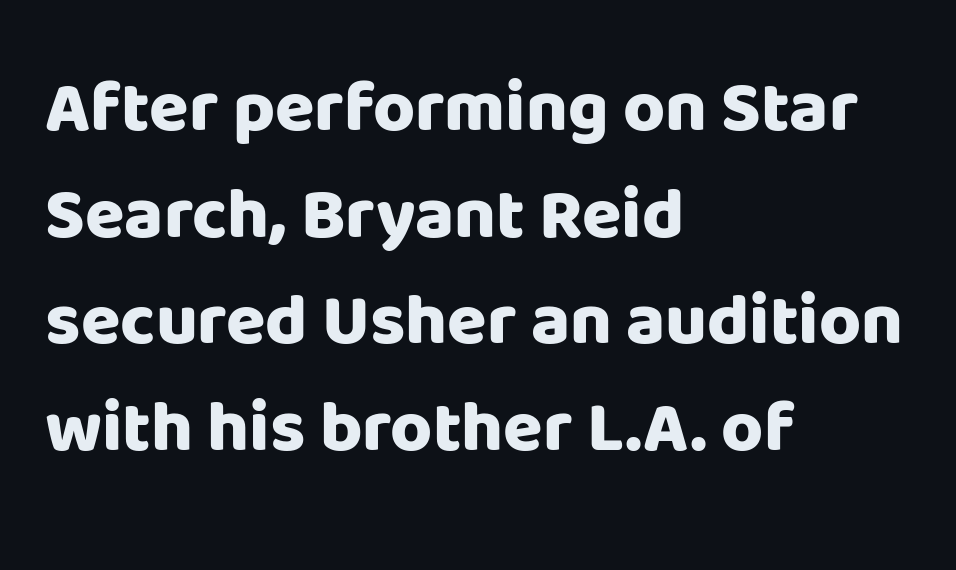
Q: Is the text bold? A: Yes.
Q: Is the text italic (slanted)? A: No, it is upright.
Q: Is the typeface a serif or a sans-serif typeface? A: Sans-serif.
Q: Is the text underlined? A: No.
Q: How is the paragraph aligned? A: Left-aligned.
Q: Is the spacing between letters normal or unusually wide? A: Normal.
Q: Is the spacing between lines tight, normal or loose? A: Normal.
Q: Width (condensed, normal, or wide)? A: Normal.
Q: Stroke contrast? A: Low.
Q: x-height? A: Large.
Q: Monospaced? A: No.
